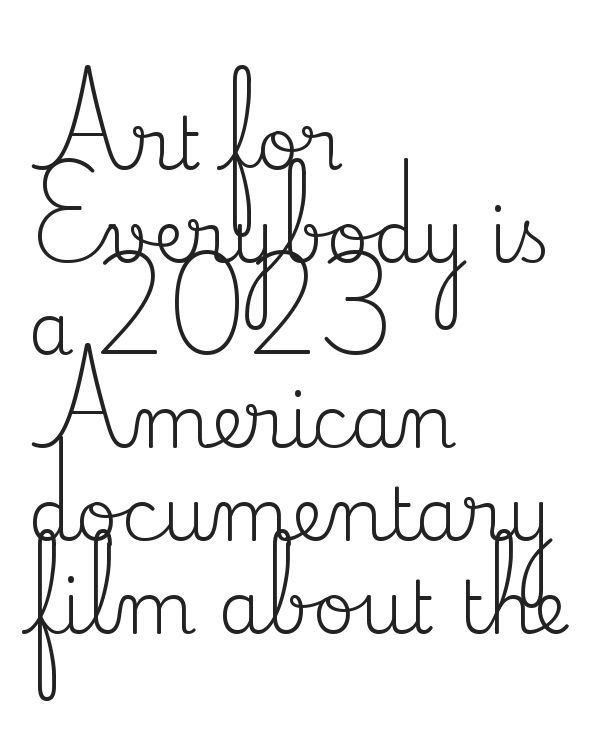
{"serif": "yes", "italic": "no", "bold": "no", "weight": "regular", "width": "normal", "stroke_contrast": "medium", "x_height": "small", "monospaced": "no", "underline": "no", "align": "left", "line_spacing": "normal", "line_spacing_ratio": 1.27, "letter_spacing": "normal", "letter_spacing_em": 0.0, "glyph_px": 73}
